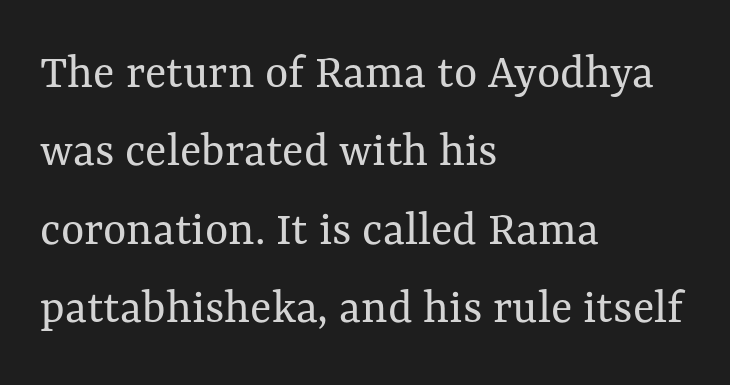
The letterforms sit shoulder to shoulder at normal distance. Lines of text with bare space underneath. The paragraph shown leans on its left margin. These lines are rendered in a variable-pitch font.
